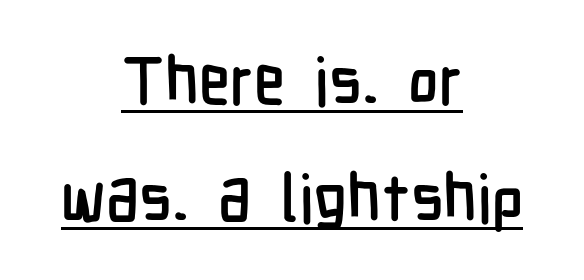
Q: Is the text italic (slanted)? A: No, it is upright.
Q: Is the typeface a serif or a sans-serif typeface? A: Sans-serif.
Q: Is the text underlined? A: Yes.
Q: How is the paragraph aligned? A: Centered.
Q: Is the spacing between letters normal or unusually wide? A: Normal.
Q: Width (condensed, normal, or wide)? A: Condensed.
Q: Stroke contrast? A: Low.
Q: x-height? A: Medium.
Q: Monospaced? A: No.
